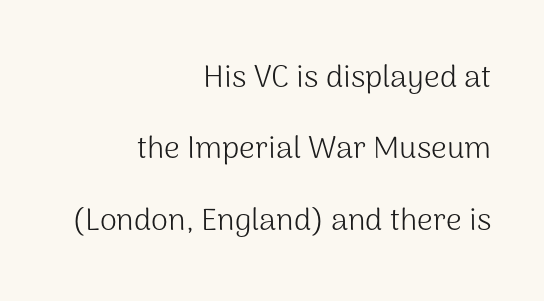
Q: Is the text bold? A: No.
Q: Is the text italic (slanted)? A: No, it is upright.
Q: Is the typeface a serif or a sans-serif typeface? A: Sans-serif.
Q: Is the text underlined? A: No.
Q: How is the paragraph aligned? A: Right-aligned.
Q: Is the spacing between letters normal or unusually wide? A: Normal.
Q: Is the spacing between lines tight, normal or loose? A: Loose.
Q: Width (condensed, normal, or wide)? A: Normal.
Q: Stroke contrast? A: Medium.
Q: x-height? A: Medium.
Q: Monospaced? A: No.
